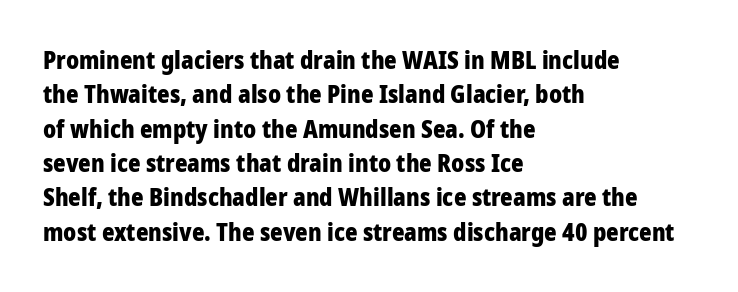
The image shows 24 px bold type, upright; set left-aligned, normal line spacing (1.43x), normal letter spacing, not underlined.
